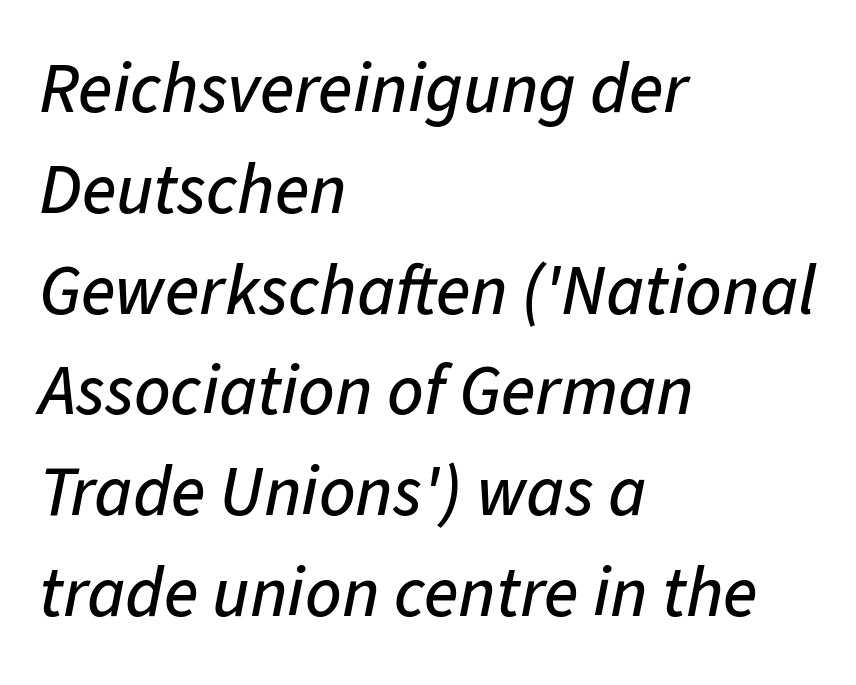
{"italic": "yes", "lean": "right", "slant_degrees": 11, "width": "normal", "stroke_contrast": "low", "x_height": "medium", "monospaced": "no", "underline": "no", "align": "left", "line_spacing": "normal", "line_spacing_ratio": 1.42, "letter_spacing": "normal", "letter_spacing_em": 0.0, "glyph_px": 71}
